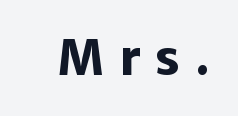
{"serif": "no", "italic": "no", "bold": "yes", "weight": "heavy", "width": "normal", "stroke_contrast": "low", "x_height": "medium", "monospaced": "no", "underline": "no", "letter_spacing": "wide", "letter_spacing_em": 0.32, "glyph_px": 47}
